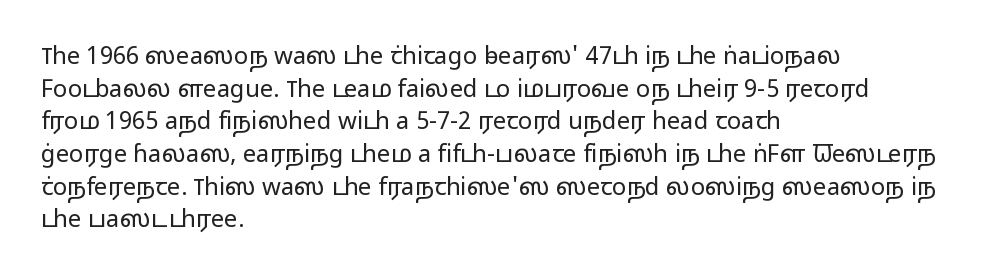
Q: Is the text bold? A: No.
Q: Is the text italic (slanted)? A: No, it is upright.
Q: Is the text underlined? A: No.
Q: How is the paragraph aligned? A: Left-aligned.
Q: Is the spacing between letters normal or unusually wide? A: Normal.
Q: Is the spacing between lines tight, normal or loose? A: Normal.
